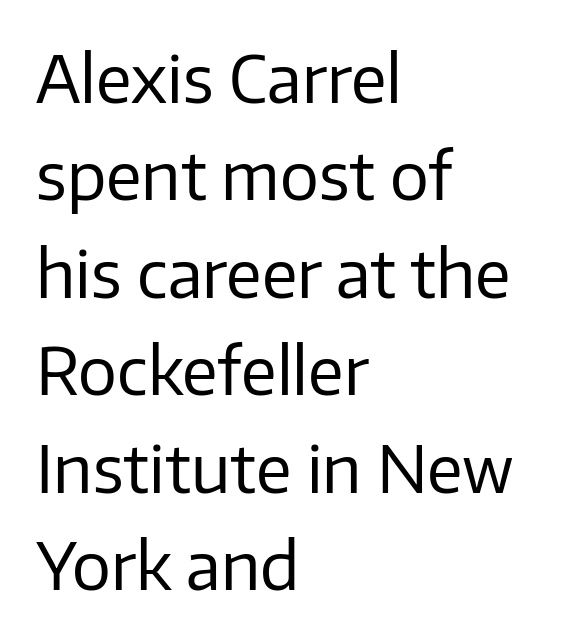
The image shows 65 px regular-weight sans-serif type, upright; set left-aligned, normal line spacing (1.5x), normal letter spacing, not underlined; low stroke contrast and a medium x-height.
